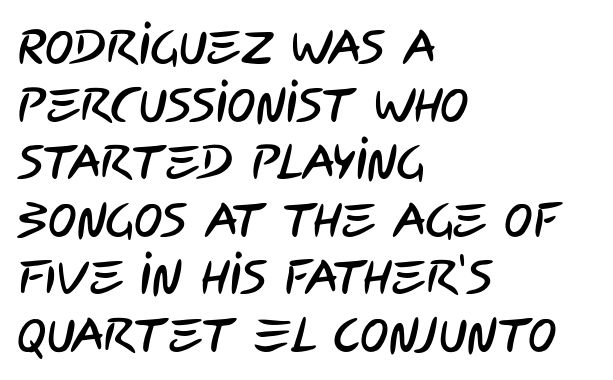
The image shows 48 px condensed sans-serif type; set left-aligned, line spacing 1.2x, normal letter spacing, not underlined; low stroke contrast and a large x-height.
